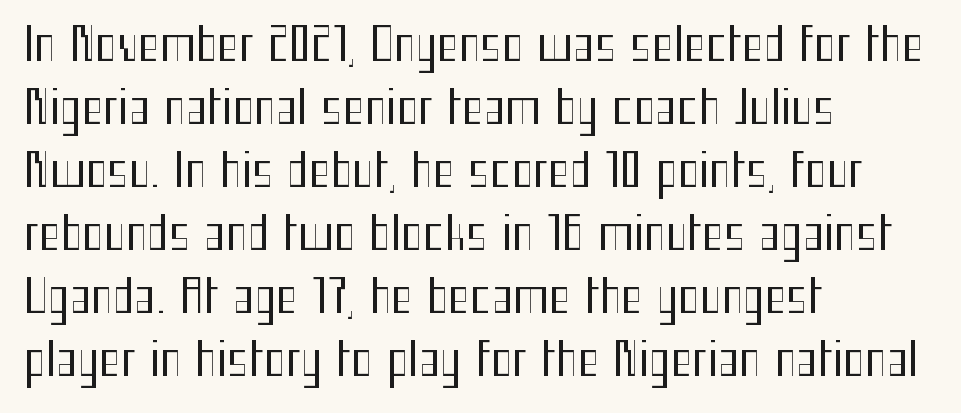
Q: Is the text bold? A: No.
Q: Is the text italic (slanted)? A: No, it is upright.
Q: Is the typeface a serif or a sans-serif typeface? A: Sans-serif.
Q: Is the text underlined? A: No.
Q: How is the paragraph aligned? A: Left-aligned.
Q: Is the spacing between letters normal or unusually wide? A: Normal.
Q: Is the spacing between lines tight, normal or loose? A: Normal.
Q: Width (condensed, normal, or wide)? A: Condensed.
Q: Stroke contrast? A: Medium.
Q: x-height? A: Medium.
Q: Monospaced? A: No.
